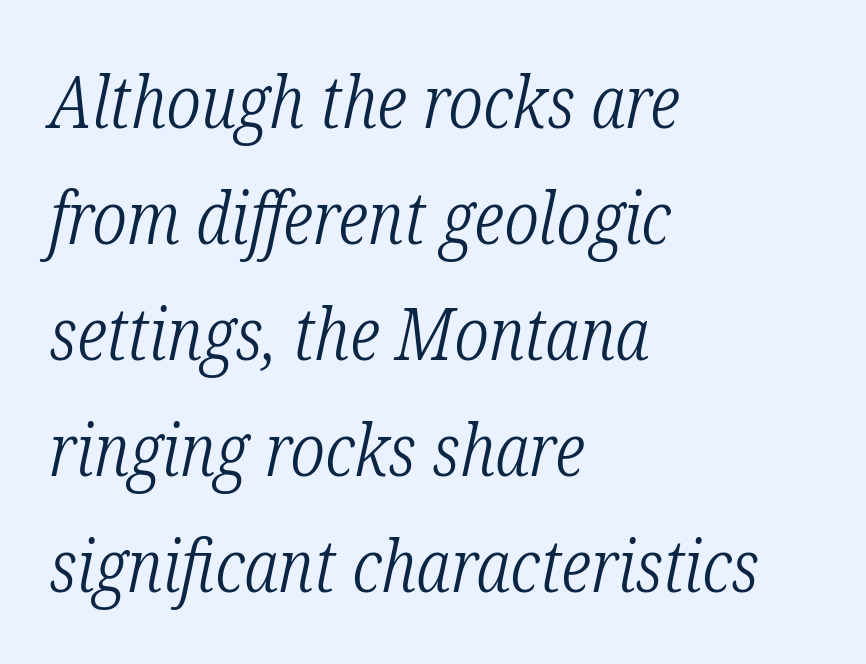
Baseline-to-baseline distance is the conventional proportion of letter height. Look at the bottom of the vertical strokes: they flare into serifs here. The face used here has a pronounced slope to its letters. Here the designer chose a conventional face with non-uniform glyph widths.
